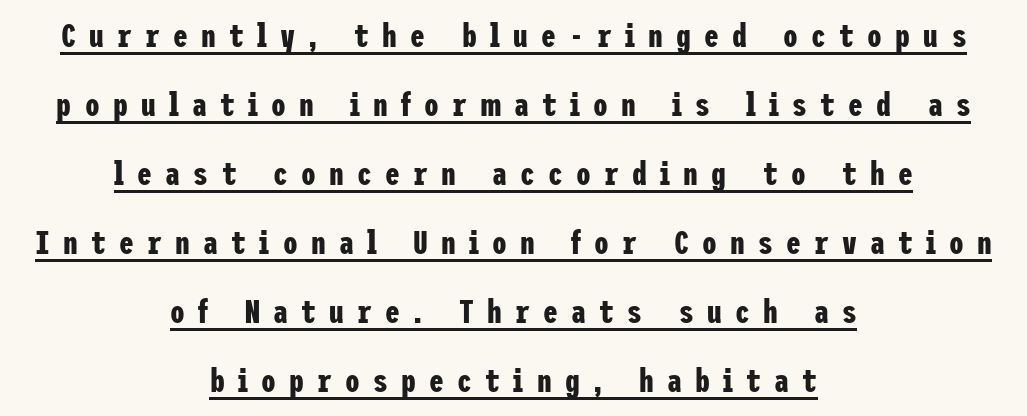
The image shows 33 px bold, condensed sans-serif type, upright; set centered, loose line spacing (2.09x), unusually wide letter spacing (+0.4 em), underlined; low stroke contrast and a medium x-height.
